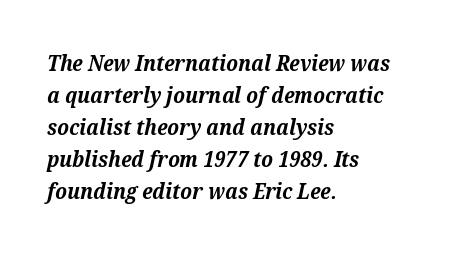
The image shows 22 px bold type, italic (leaning right); set left-aligned, normal line spacing (1.45x), normal letter spacing, not underlined.
